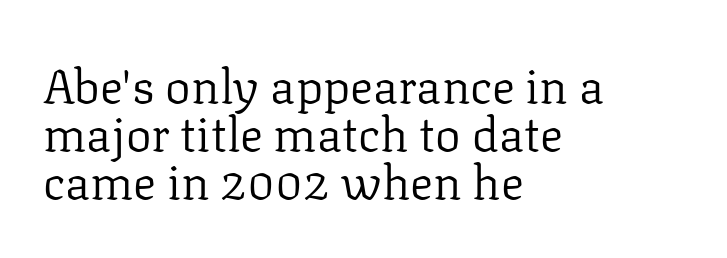
Q: Is the text bold? A: No.
Q: Is the text italic (slanted)? A: No, it is upright.
Q: Is the typeface a serif or a sans-serif typeface? A: Serif.
Q: Is the text underlined? A: No.
Q: How is the paragraph aligned? A: Left-aligned.
Q: Is the spacing between letters normal or unusually wide? A: Normal.
Q: Is the spacing between lines tight, normal or loose? A: Tight.
Q: Width (condensed, normal, or wide)? A: Normal.
Q: Stroke contrast? A: Low.
Q: x-height? A: Medium.
Q: Monospaced? A: No.
